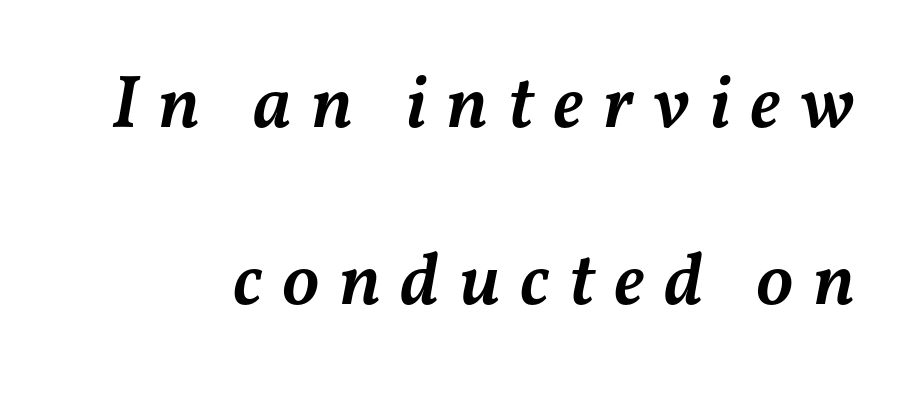
{"italic": "yes", "lean": "right", "slant_degrees": 11, "bold": "semi", "weight": "semibold", "width": "normal", "stroke_contrast": "medium", "x_height": "medium", "monospaced": "no", "underline": "no", "line_spacing": "loose", "line_spacing_ratio": 2.36, "letter_spacing": "wide", "letter_spacing_em": 0.26, "glyph_px": 75}
